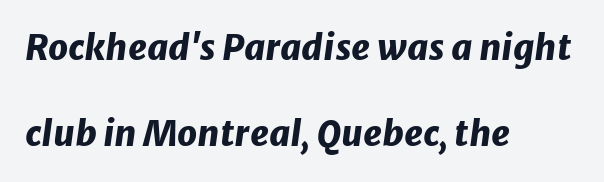
The image shows 35 px heavy type, italic (leaning right); set left-aligned, loose line spacing (2.47x), normal letter spacing, not underlined; low stroke contrast and a medium x-height.
